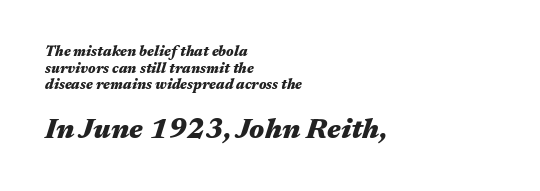
Standard letterfit; no display-style spreading of the glyphs. Horizontally, the lines are justified to the leading edge only. The glyphs look as if they've been sheared to an angle. No word sits above an underline.
